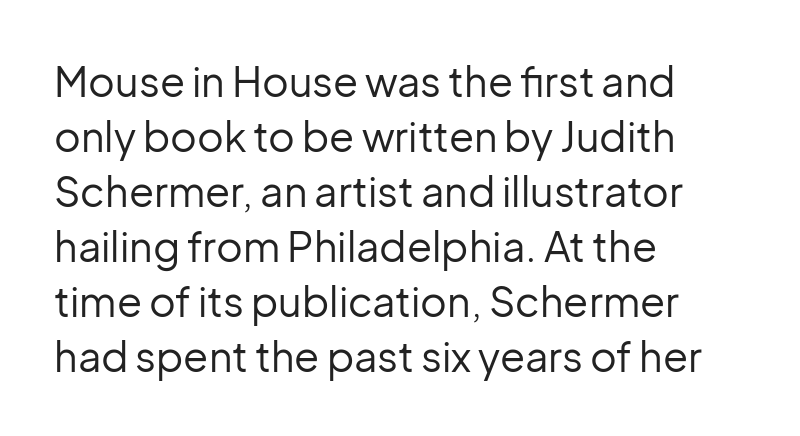
Q: Is the text bold? A: No.
Q: Is the text italic (slanted)? A: No, it is upright.
Q: Is the typeface a serif or a sans-serif typeface? A: Sans-serif.
Q: Is the text underlined? A: No.
Q: How is the paragraph aligned? A: Left-aligned.
Q: Is the spacing between letters normal or unusually wide? A: Normal.
Q: Is the spacing between lines tight, normal or loose? A: Normal.
Q: Width (condensed, normal, or wide)? A: Normal.
Q: Stroke contrast? A: Low.
Q: x-height? A: Medium.
Q: Monospaced? A: No.
